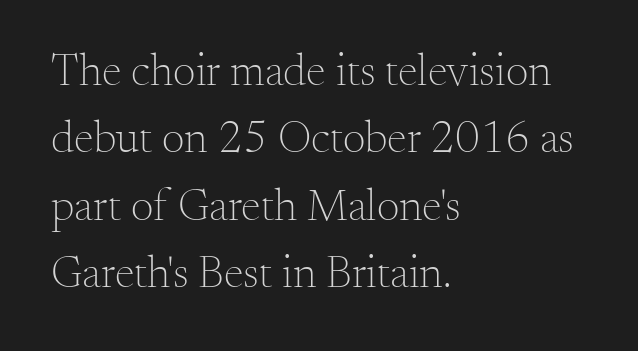
Note the varied advance widths — an 'i' is clearly narrower than an 'm'. The lettering holds an erect, upright posture throughout. In terms of letterspacing, this is plain default setting. The letterforms sit at book weight or below.
